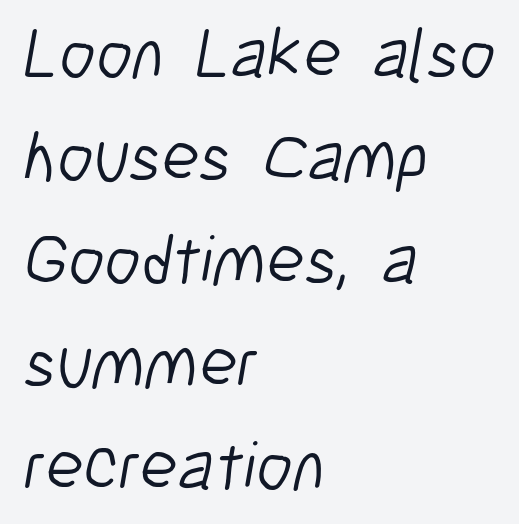
{"serif": "no", "bold": "no", "weight": "light", "width": "condensed", "stroke_contrast": "low", "x_height": "medium", "monospaced": "no", "underline": "no", "align": "left", "line_spacing": "normal", "line_spacing_ratio": 1.47, "letter_spacing": "normal", "letter_spacing_em": 0.0, "glyph_px": 70}
